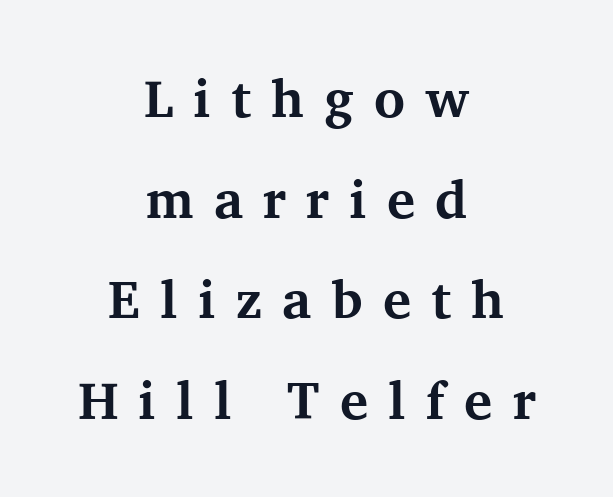
The image shows 53 px bold serif type, upright; set centered, loose line spacing (1.9x), unusually wide letter spacing (+0.38 em), not underlined; medium stroke contrast and a medium x-height.
